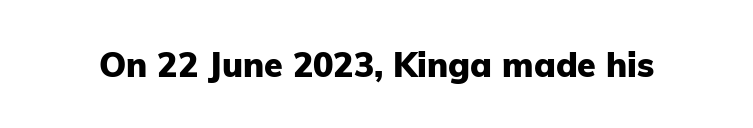
The image shows 34 px heavy sans-serif type, upright; set normal letter spacing, not underlined; low stroke contrast and a medium x-height.
